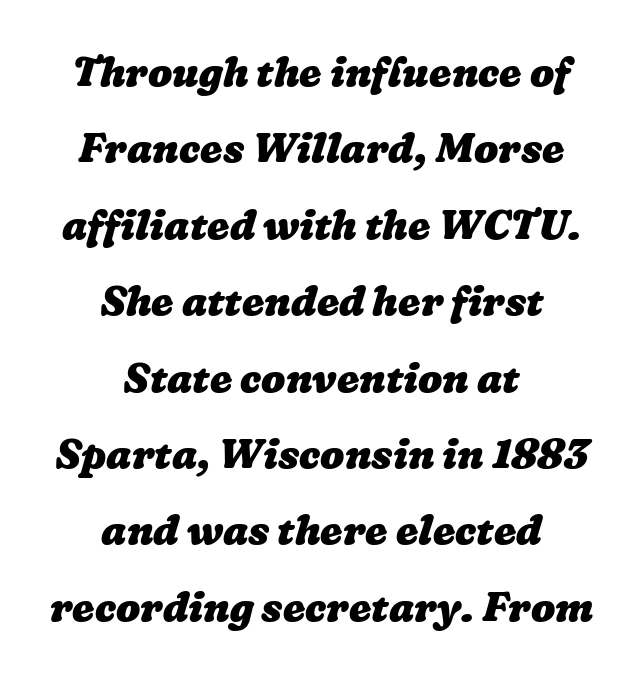
A typesetter would call this zero additional tracking. Set as a true bold cut, around the 700 mark. The area under the type is left untouched. You could not count columns in this text — the font is proportionally spaced.
